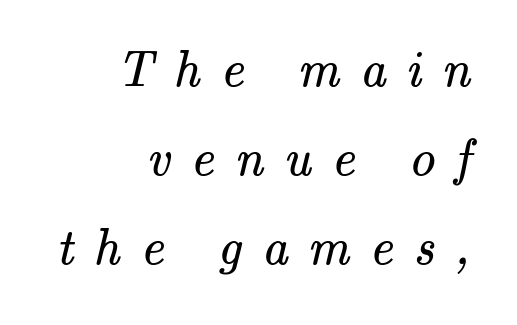
The image shows 51 px regular-weight serif type; set right-aligned, line spacing 1.75x, unusually wide letter spacing (+0.4 em), not underlined; medium stroke contrast and a small x-height.
